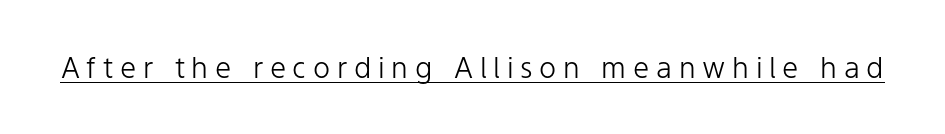
{"serif": "no", "italic": "no", "bold": "no", "weight": "light", "width": "normal", "stroke_contrast": "low", "x_height": "medium", "monospaced": "no", "underline": "yes", "letter_spacing": "wide", "letter_spacing_em": 0.23, "glyph_px": 29}
